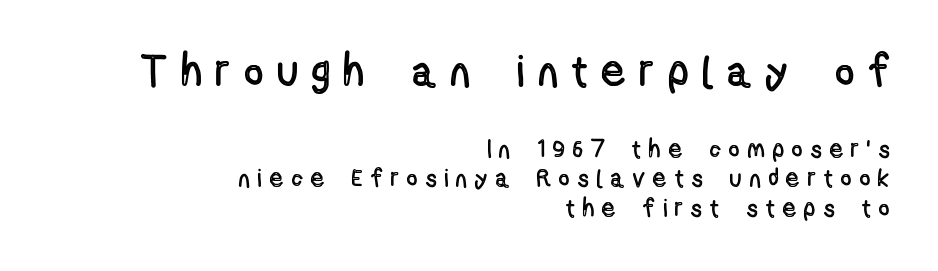
{"italic": "no", "width": "condensed", "x_height": "medium", "monospaced": "no", "underline": "no", "align": "right", "line_spacing_ratio": 1.19, "letter_spacing": "wide", "letter_spacing_em": 0.35, "larger_block": "first", "size_ratio": 1.76, "glyph_px": 44}
